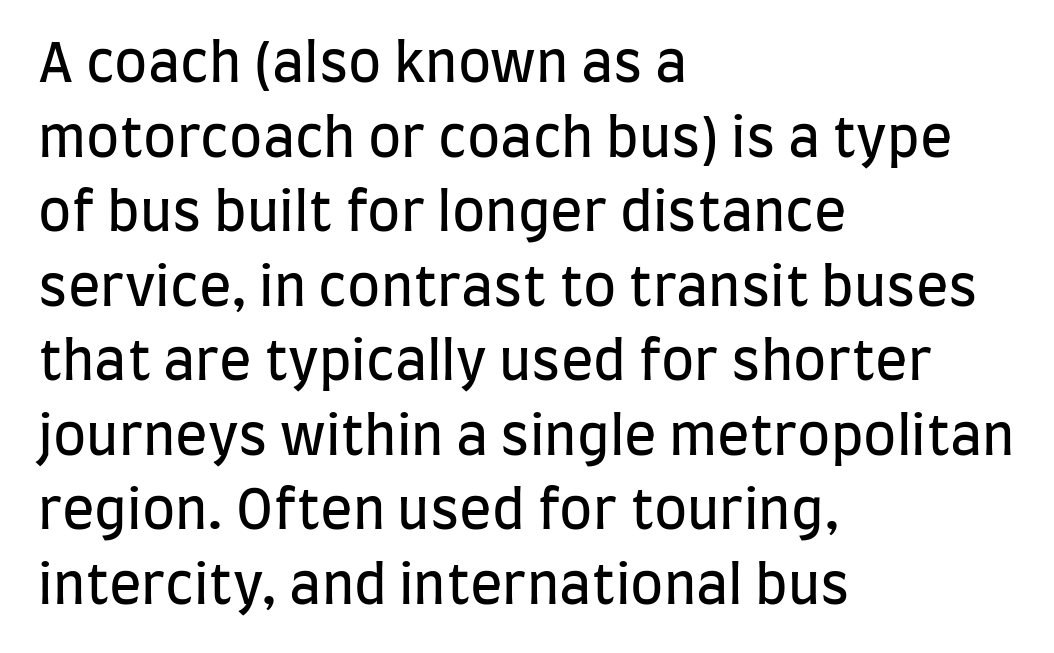
Visually the block forms a straight wall on the left and a jagged coastline on the right. The line texture is even and compact thanks to regular tracking. Ascenders rise straight up at ninety degrees. A normal amount of white space separates one row of letters from the next.
